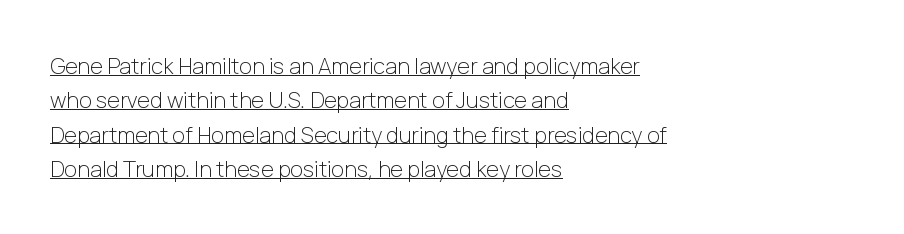
Characters remain perfectly vertical along every line. Does the copy run flush right? No — it runs flush left. These characters rest on top of a visible drawn line. Baseline-to-baseline distance is the conventional proportion of letter height. Standard letterfit; no display-style spreading of the glyphs.
